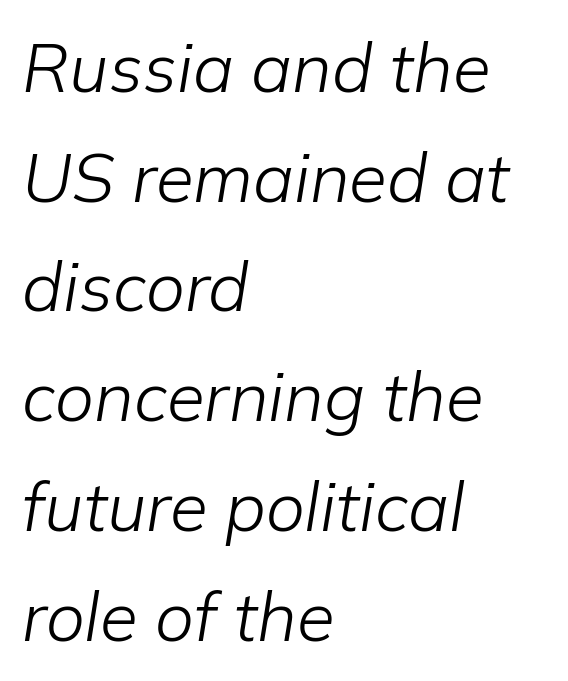
The image shows 69 px light type, italic (leaning right); set left-aligned, normal line spacing (1.59x), normal letter spacing, not underlined; low stroke contrast and a medium x-height.
